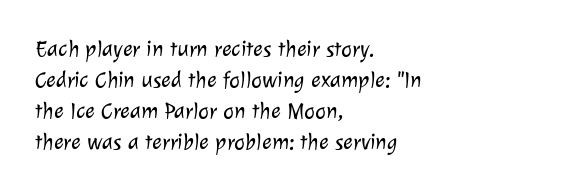
The image shows 23 px text type; set left-aligned, normal line spacing (1.35x), normal letter spacing, not underlined.
